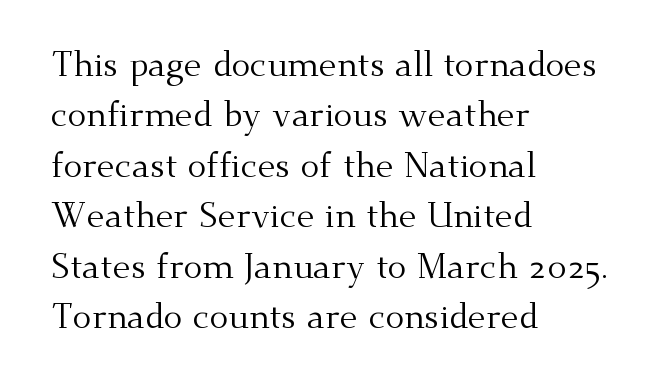
{"serif": "yes", "italic": "no", "bold": "no", "weight": "regular", "width": "normal", "stroke_contrast": "medium", "x_height": "small", "monospaced": "no", "underline": "no", "align": "left", "line_spacing": "normal", "line_spacing_ratio": 1.44, "letter_spacing": "normal", "letter_spacing_em": 0.0, "glyph_px": 35}
